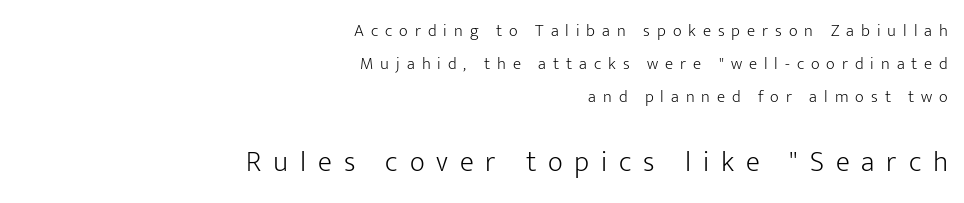
The image shows 29 px light sans-serif type, upright; set right-aligned, loose line spacing (1.93x), unusually wide letter spacing (+0.41 em), not underlined; the second (bottom) block is 1.71x larger; low stroke contrast and a medium x-height.
